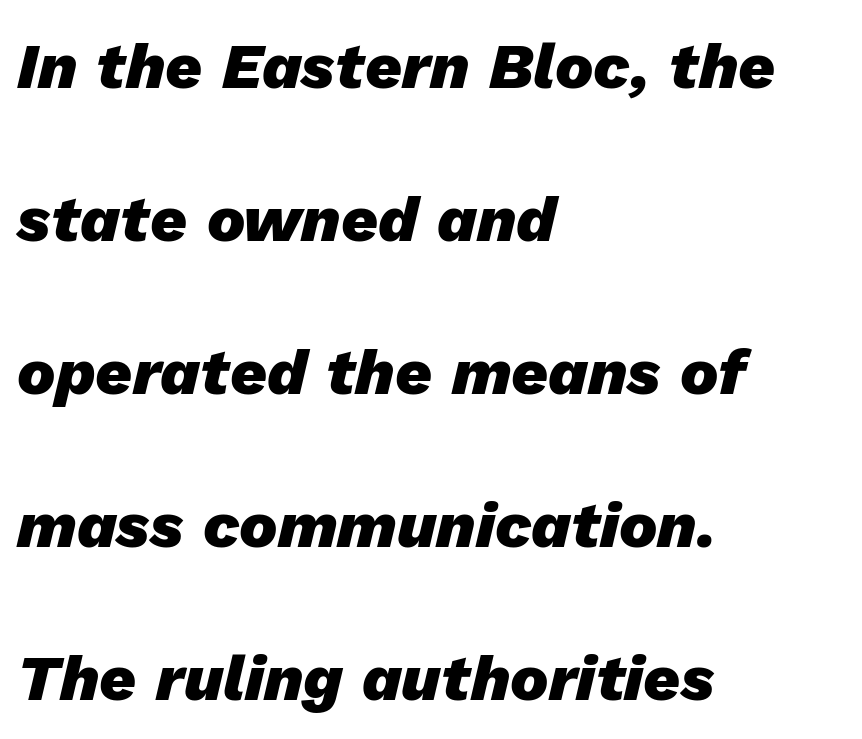
Character widths vary here, with narrow letters taking less room than wide ones. The setting favours the left margin, as ordinary paragraphs usually do. The specimen omits any rule beneath the text block's lines. Plenty of ink on the page — the face is bold. Airy leading.
